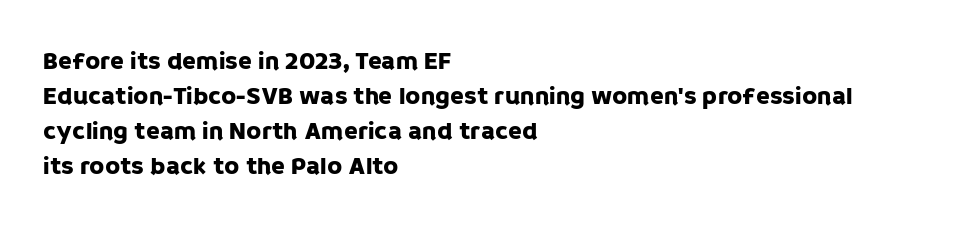
The image shows 25 px text type, upright; set left-aligned, normal line spacing (1.4x), normal letter spacing, not underlined.
